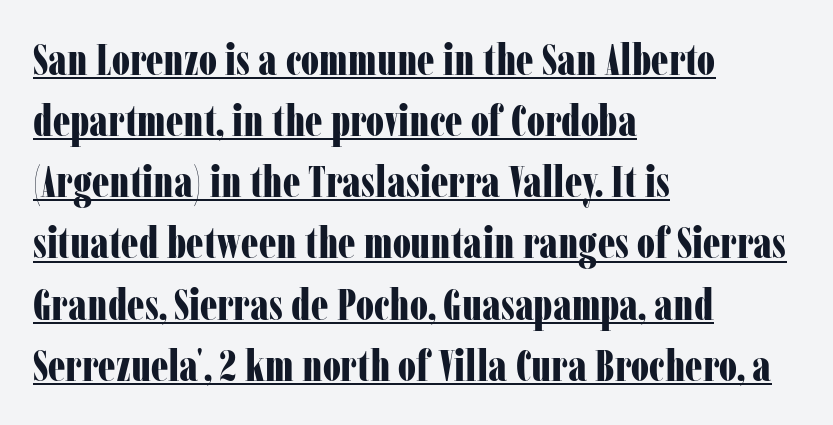
{"serif": "yes", "italic": "no", "bold": "yes", "weight": "bold", "width": "condensed", "stroke_contrast": "low", "x_height": "medium", "monospaced": "no", "underline": "yes", "align": "left", "line_spacing": "normal", "line_spacing_ratio": 1.39, "letter_spacing": "normal", "letter_spacing_em": 0.0, "glyph_px": 44}
